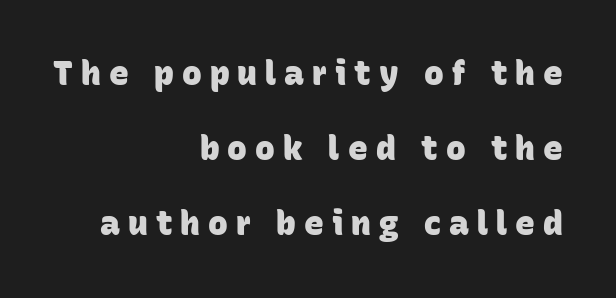
The image shows 33 px heavy sans-serif type; set right-aligned, loose line spacing (2.28x), unusually wide letter spacing (+0.24 em), not underlined; low stroke contrast and a large x-height.
